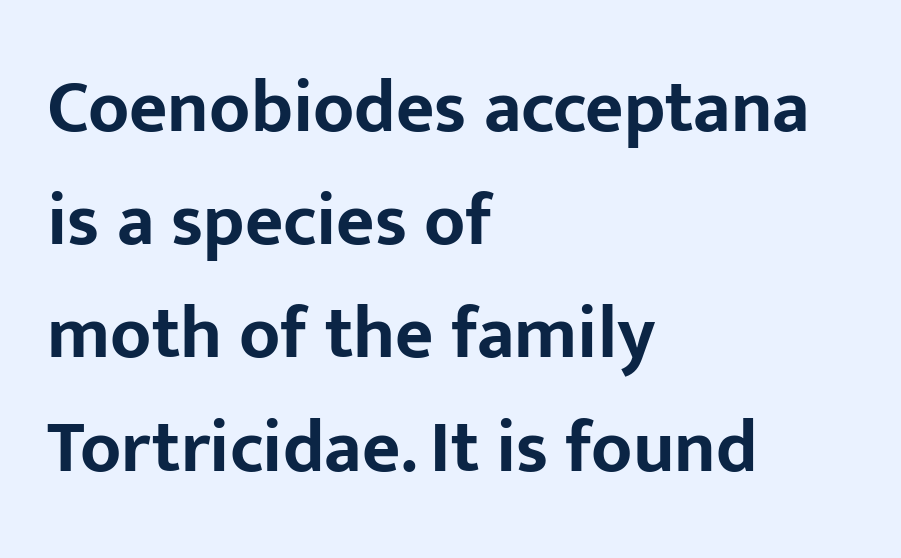
The image shows 74 px bold sans-serif type, upright; set left-aligned, normal line spacing (1.53x), normal letter spacing, not underlined; low stroke contrast and a medium x-height.
